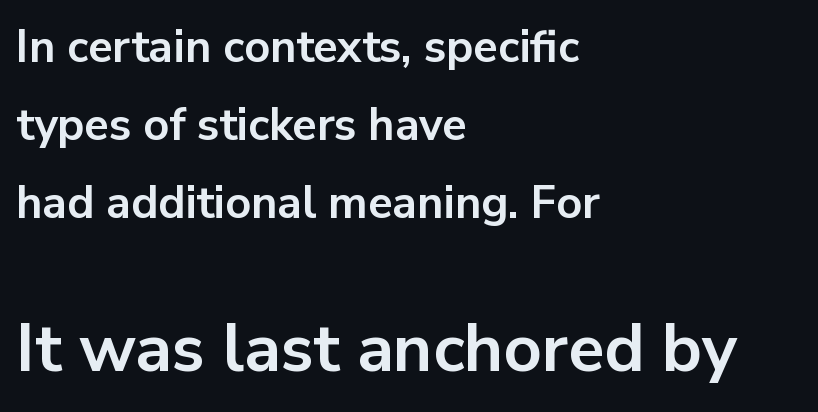
The image shows 67 px bold sans-serif type, upright; set left-aligned, line spacing 1.73x, normal letter spacing, not underlined; the second (bottom) block is 1.49x larger; low stroke contrast and a medium x-height.
